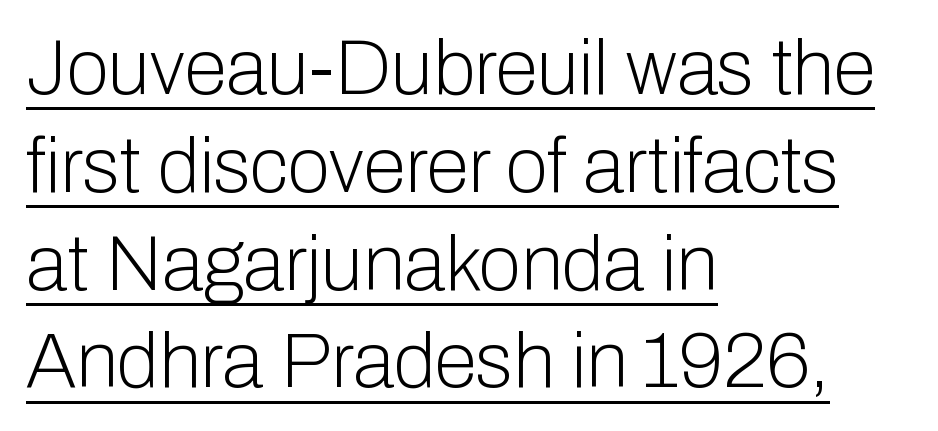
The image shows 77 px light sans-serif type, upright; set left-aligned, normal line spacing (1.27x), normal letter spacing, underlined; low stroke contrast and a medium x-height.
